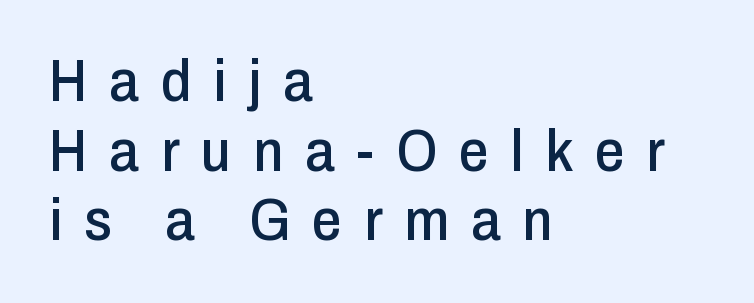
The paragraph shown leans on its left margin. Looks like regular typesetting: each glyph gets only the width it needs. Someone cranked the tracking dial way up on this one. Decoration check: the copy has no underline. The lettering holds an erect, upright posture throughout.
